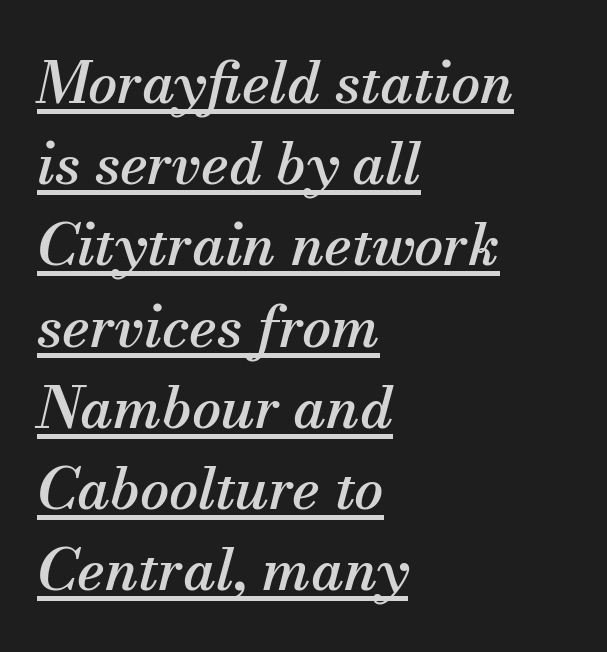
The image shows 58 px serif type, italic (leaning right); set left-aligned, normal line spacing (1.4x), normal letter spacing, underlined; medium stroke contrast and a small x-height.
